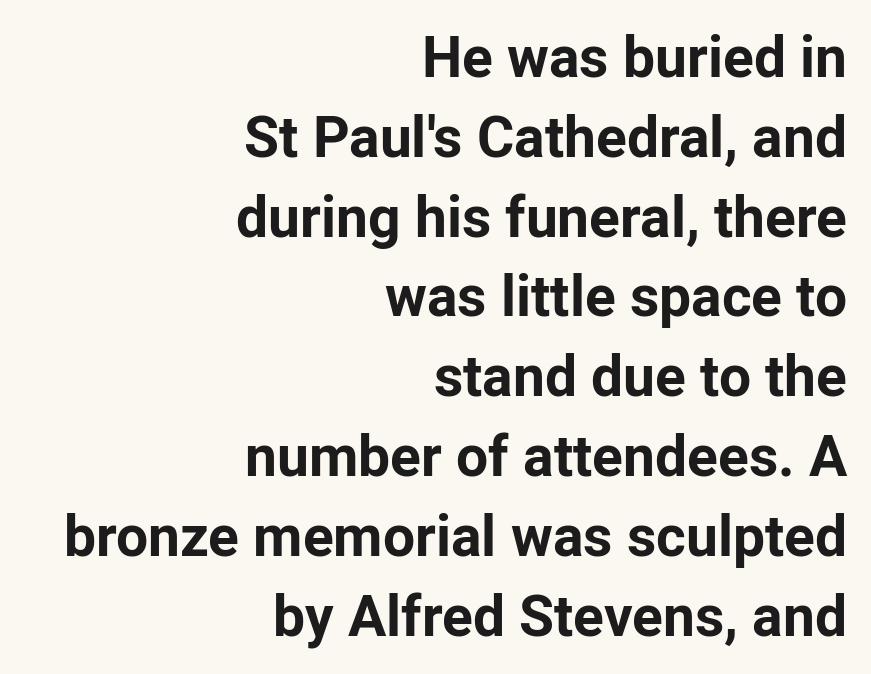
The image shows 57 px bold sans-serif type, upright; set right-aligned, normal line spacing (1.4x), normal letter spacing, not underlined; low stroke contrast and a medium x-height.
